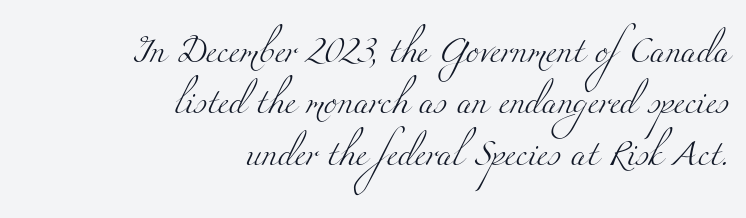
Leftover space on each line is placed entirely before the opening word. Letter spacing: default. What's the leading like? Stretched, with rows far apart. The font is comparable to plain body text, perhaps lighter.
